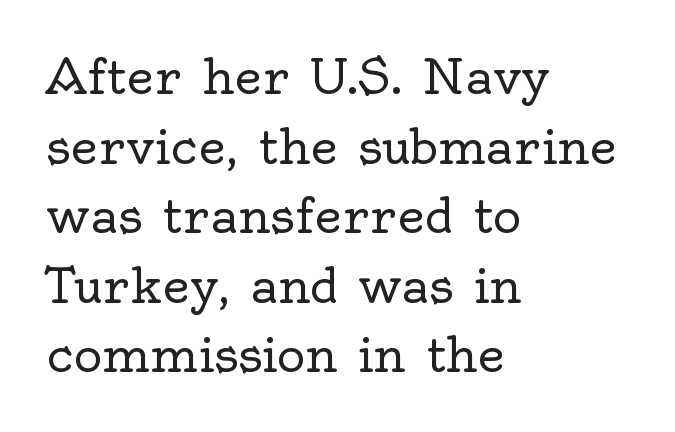
Q: Is the text bold? A: No.
Q: Is the text italic (slanted)? A: No, it is upright.
Q: Is the typeface a serif or a sans-serif typeface? A: Serif.
Q: Is the text underlined? A: No.
Q: How is the paragraph aligned? A: Left-aligned.
Q: Is the spacing between letters normal or unusually wide? A: Normal.
Q: Is the spacing between lines tight, normal or loose? A: Normal.
Q: Width (condensed, normal, or wide)? A: Normal.
Q: x-height? A: Small.
Q: Monospaced? A: No.
